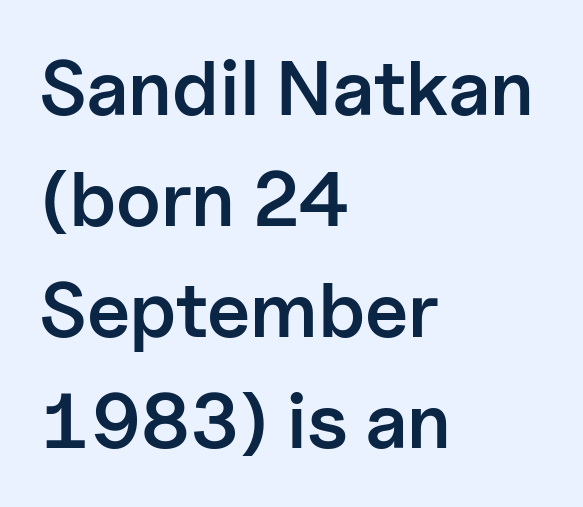
The image shows 77 px semibold sans-serif type, upright; set left-aligned, normal line spacing (1.44x), normal letter spacing, not underlined; low stroke contrast and a medium x-height.
